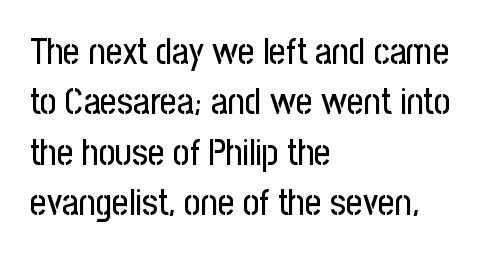
The image shows 36 px condensed sans-serif type, upright; set left-aligned, normal line spacing (1.4x), normal letter spacing, not underlined; low stroke contrast and a medium x-height.
